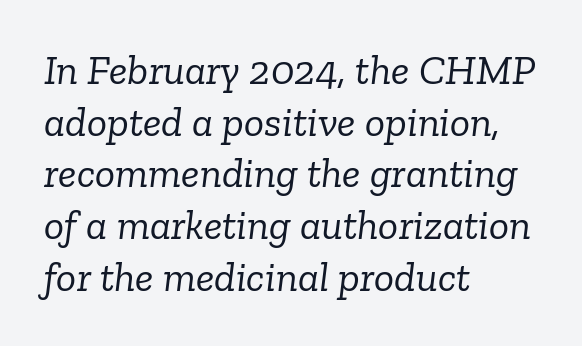
{"serif": "yes", "italic": "yes", "lean": "right", "slant_degrees": 6, "bold": "no", "weight": "light", "width": "normal", "stroke_contrast": "low", "x_height": "medium", "monospaced": "no", "underline": "no", "align": "left", "line_spacing_ratio": 1.23, "letter_spacing": "normal", "letter_spacing_em": 0.0, "glyph_px": 42}
